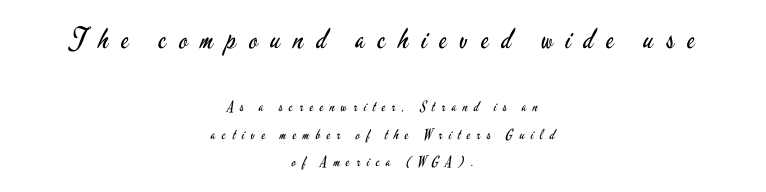
Larger block? The one above; the one below is distinctly smaller. The letters advance in unequal steps, a hallmark of proportional type. Is the block centered? Yes — each line is placed symmetrically about the middle. Look at the bottom of the vertical strokes: they stop flat, with no serifs.
